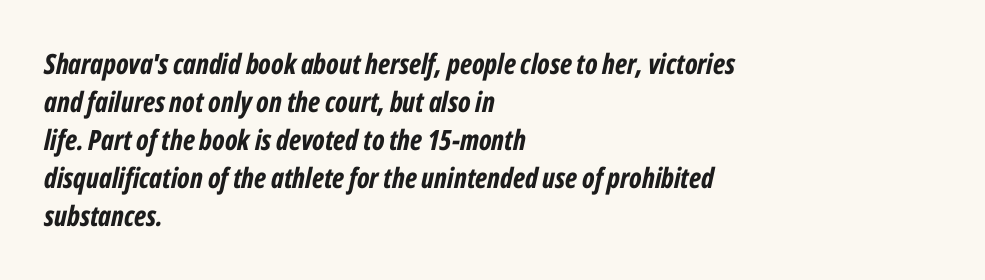
Q: Is the text bold? A: Yes.
Q: Is the text italic (slanted)? A: Yes, it leans right by about 12 degrees.
Q: Is the text underlined? A: No.
Q: How is the paragraph aligned? A: Left-aligned.
Q: Is the spacing between letters normal or unusually wide? A: Normal.
Q: Is the spacing between lines tight, normal or loose? A: Normal.
Q: Width (condensed, normal, or wide)? A: Condensed.
Q: Stroke contrast? A: Low.
Q: x-height? A: Medium.
Q: Monospaced? A: No.
